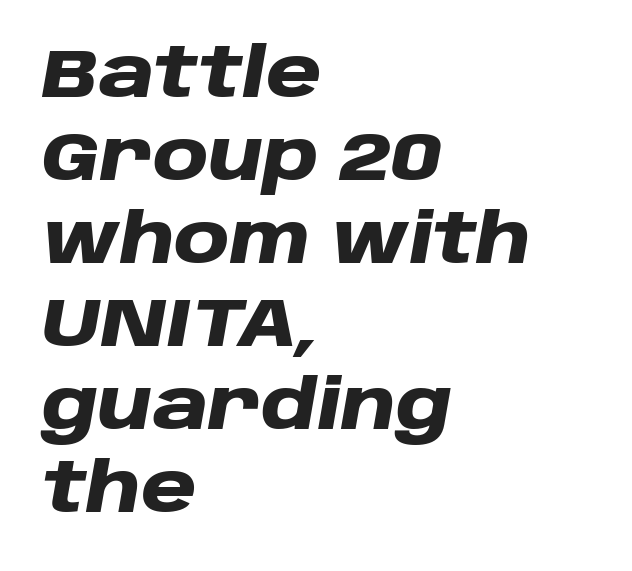
The image shows 68 px heavy, wide type, italic (leaning right); set left-aligned, line spacing 1.22x, normal letter spacing, not underlined; low stroke contrast and a large x-height.
